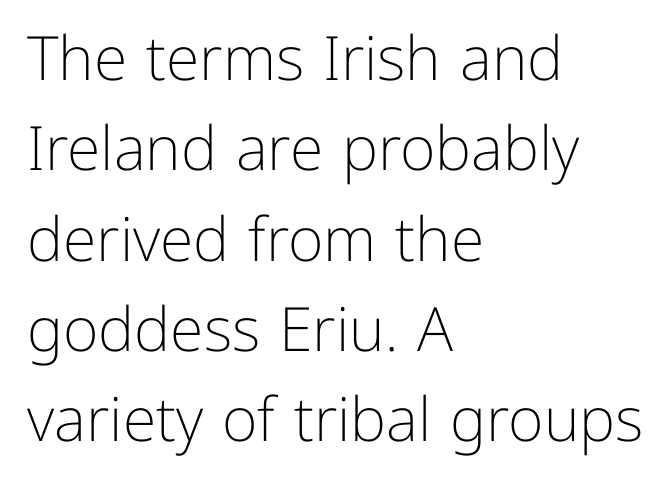
Q: Is the text bold? A: No.
Q: Is the text italic (slanted)? A: No, it is upright.
Q: Is the typeface a serif or a sans-serif typeface? A: Sans-serif.
Q: Is the text underlined? A: No.
Q: How is the paragraph aligned? A: Left-aligned.
Q: Is the spacing between letters normal or unusually wide? A: Normal.
Q: Is the spacing between lines tight, normal or loose? A: Normal.
Q: Width (condensed, normal, or wide)? A: Normal.
Q: Stroke contrast? A: Low.
Q: x-height? A: Medium.
Q: Monospaced? A: No.
